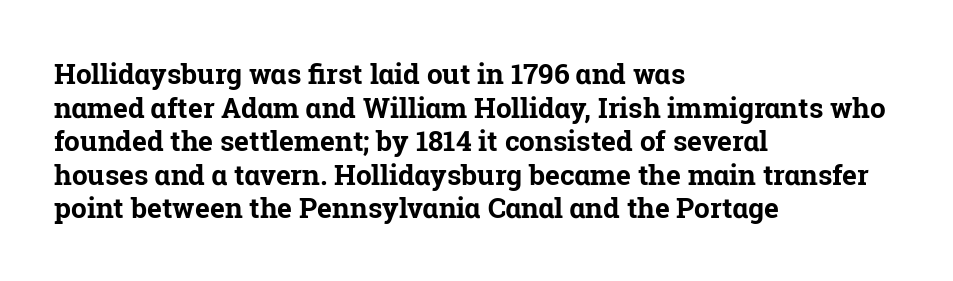
Q: Is the text bold? A: Yes.
Q: Is the text italic (slanted)? A: No, it is upright.
Q: Is the typeface a serif or a sans-serif typeface? A: Serif.
Q: Is the text underlined? A: No.
Q: How is the paragraph aligned? A: Left-aligned.
Q: Is the spacing between letters normal or unusually wide? A: Normal.
Q: Width (condensed, normal, or wide)? A: Normal.
Q: Stroke contrast? A: Low.
Q: x-height? A: Medium.
Q: Monospaced? A: No.
